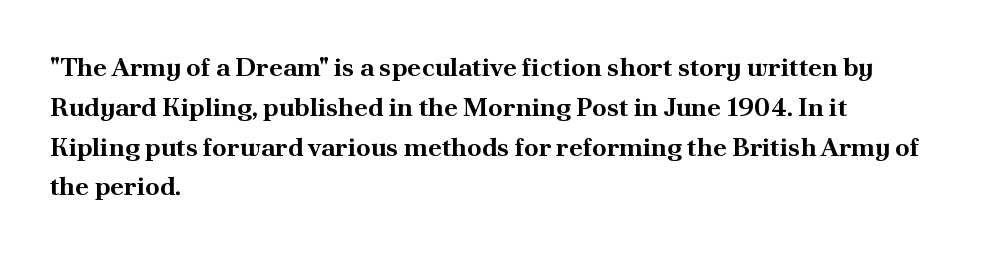
{"italic": "no", "bold": "yes", "underline": "no", "align": "left", "line_spacing": "normal", "line_spacing_ratio": 1.53, "letter_spacing": "normal", "letter_spacing_em": 0.0, "glyph_px": 26}
